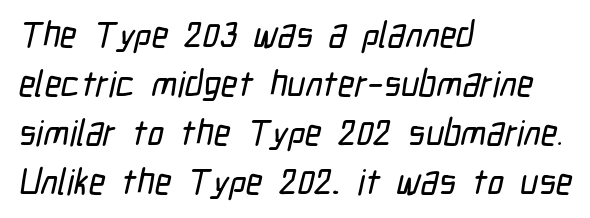
The image shows 36 px condensed sans-serif type; set left-aligned, normal line spacing (1.36x), normal letter spacing, not underlined; low stroke contrast and a medium x-height.
